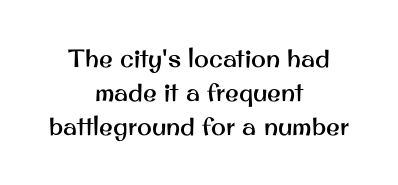
{"italic": "no", "underline": "no", "align": "center", "line_spacing": "normal", "line_spacing_ratio": 1.37, "letter_spacing": "normal", "letter_spacing_em": 0.0, "glyph_px": 25}
